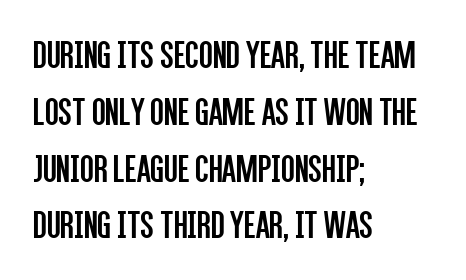
{"serif": "no", "italic": "no", "bold": "no", "weight": "regular", "width": "condensed", "stroke_contrast": "low", "x_height": "large", "monospaced": "no", "underline": "no", "align": "left", "line_spacing": "normal", "line_spacing_ratio": 1.42, "letter_spacing": "normal", "letter_spacing_em": 0.0, "glyph_px": 40}
